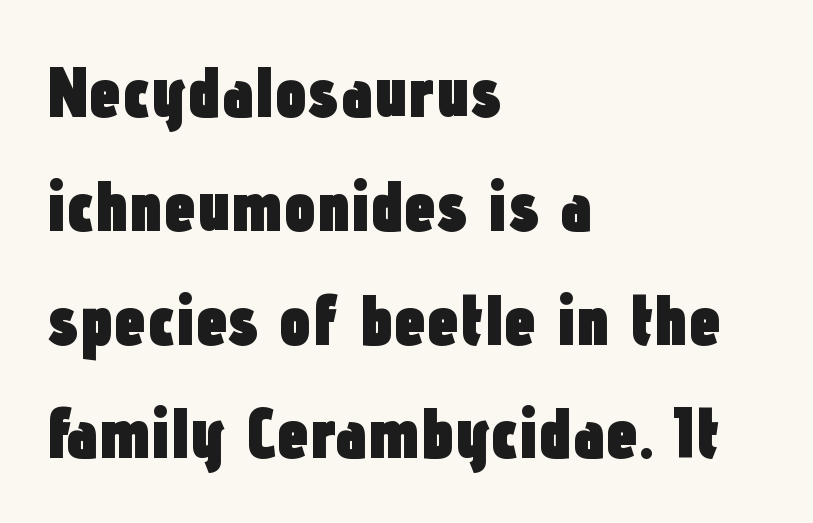
Q: Is the text bold? A: Yes.
Q: Is the text italic (slanted)? A: No, it is upright.
Q: Is the typeface a serif or a sans-serif typeface? A: Sans-serif.
Q: Is the text underlined? A: No.
Q: How is the paragraph aligned? A: Left-aligned.
Q: Is the spacing between letters normal or unusually wide? A: Normal.
Q: Is the spacing between lines tight, normal or loose? A: Normal.
Q: Width (condensed, normal, or wide)? A: Condensed.
Q: Stroke contrast? A: Low.
Q: x-height? A: Medium.
Q: Monospaced? A: No.
